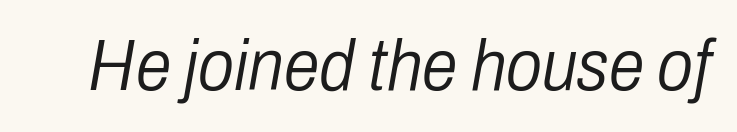
Q: Is the text bold? A: No.
Q: Is the text italic (slanted)? A: Yes, it leans right by about 10 degrees.
Q: Is the text underlined? A: No.
Q: Is the spacing between letters normal or unusually wide? A: Normal.
Q: Width (condensed, normal, or wide)? A: Condensed.
Q: Stroke contrast? A: Low.
Q: x-height? A: Medium.
Q: Monospaced? A: No.
